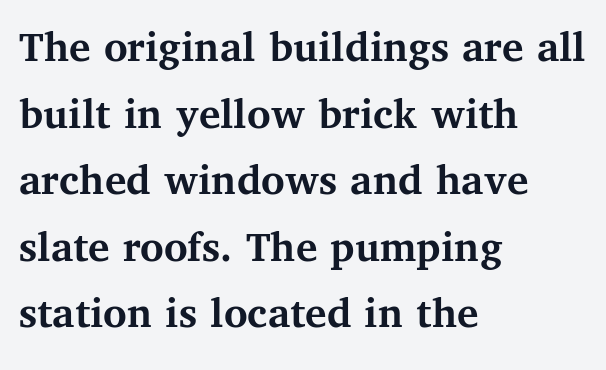
A typesetter would call this leading conventional body-copy spacing. This sample uses a serif face. Typographic density is high because the face is bold. This rendering features lettering with no underline. Posture: straight, roman, zero tilt. This sample has the flowing, uneven cadence of proportional lettering.
